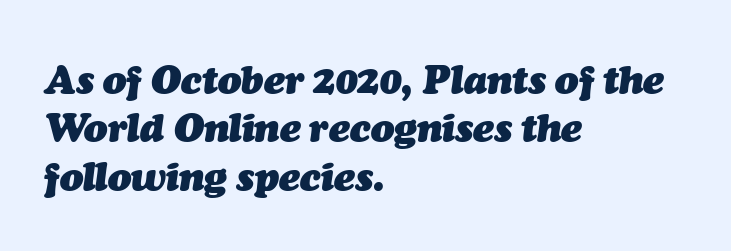
The font's italic variant was chosen for this text. Teacher's note: observe the even left margin — that is flush-left alignment. The area under the type is left untouched. Do the characters align in a grid? No, the font is proportional.
